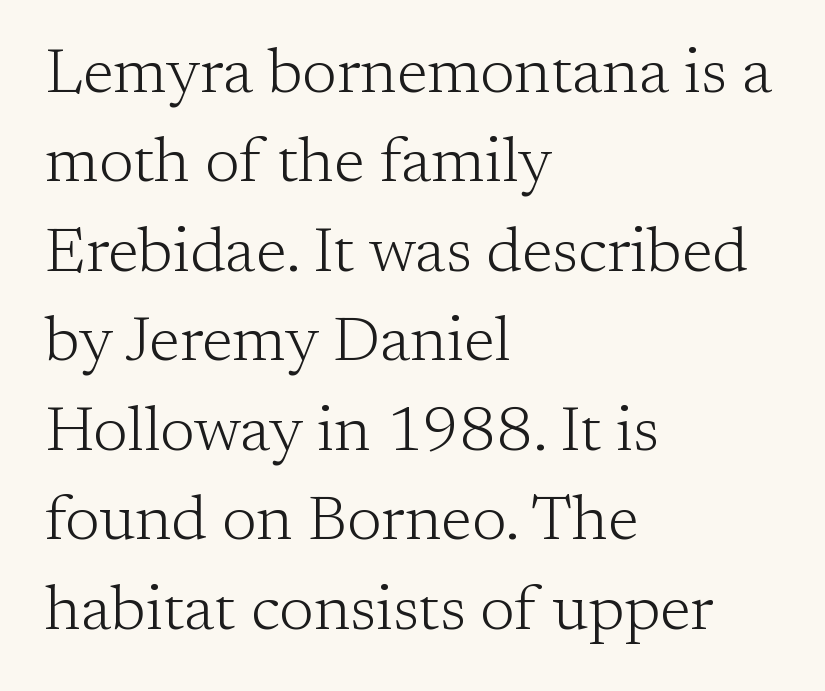
A typesetter would mark this as roman, not italic. No chunkiness to these letters — they're not bold. In terms of letterspacing, this is plain default setting. You can tell from the footed stems that serif type was used. This sample keeps an unexceptional amount of space between lines. Rule under the text: the space is simply empty.
